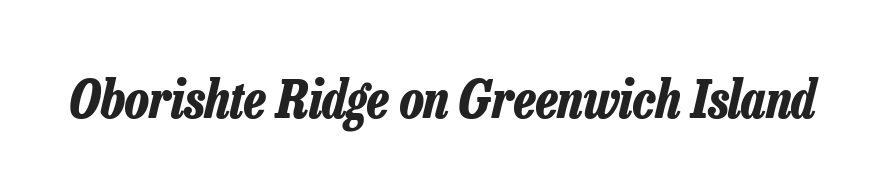
{"italic": "yes", "lean": "right", "slant_degrees": 13, "bold": "yes", "weight": "bold", "width": "condensed", "stroke_contrast": "low", "x_height": "medium", "monospaced": "no", "underline": "no", "letter_spacing": "normal", "letter_spacing_em": 0.0, "glyph_px": 53}
